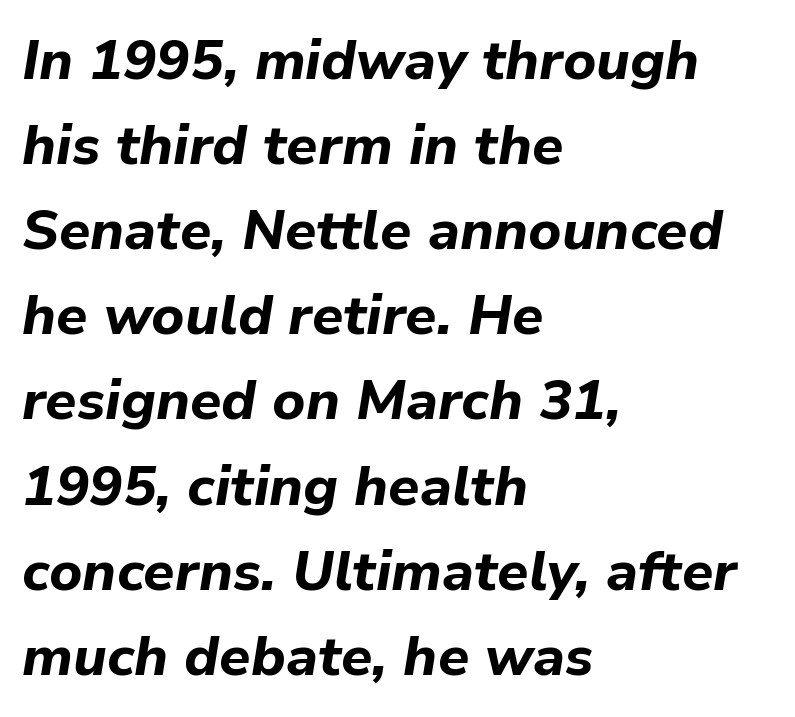
Q: Is the text bold? A: Yes.
Q: Is the text italic (slanted)? A: Yes, it leans right by about 9 degrees.
Q: Is the text underlined? A: No.
Q: How is the paragraph aligned? A: Left-aligned.
Q: Is the spacing between letters normal or unusually wide? A: Normal.
Q: Is the spacing between lines tight, normal or loose? A: Normal.
Q: Width (condensed, normal, or wide)? A: Normal.
Q: Stroke contrast? A: Low.
Q: x-height? A: Medium.
Q: Monospaced? A: No.
